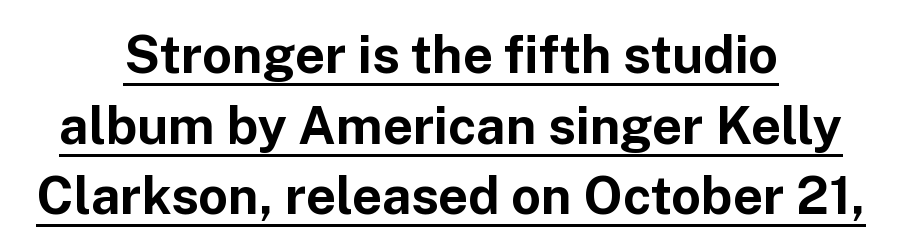
Q: Is the text bold? A: Yes.
Q: Is the text italic (slanted)? A: No, it is upright.
Q: Is the typeface a serif or a sans-serif typeface? A: Sans-serif.
Q: Is the text underlined? A: Yes.
Q: How is the paragraph aligned? A: Centered.
Q: Is the spacing between letters normal or unusually wide? A: Normal.
Q: Is the spacing between lines tight, normal or loose? A: Normal.
Q: Width (condensed, normal, or wide)? A: Normal.
Q: Stroke contrast? A: Low.
Q: x-height? A: Medium.
Q: Monospaced? A: No.
